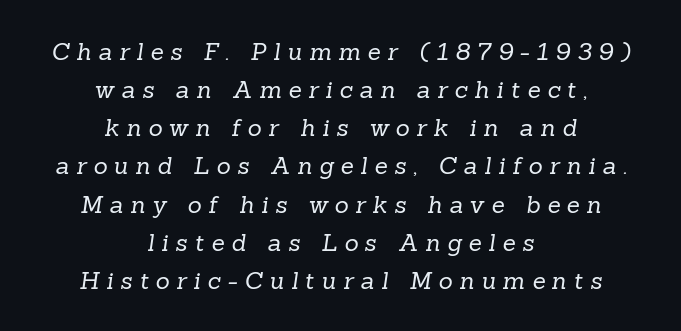
Descenders are the only things crossing below the line. Centered paragraph, ragged on both sides. The letters look calm and open, with moderate or lighter stems. Interline gaps are of average width in this sample. Does extra space separate the letters? Yes, quite a lot of it.
